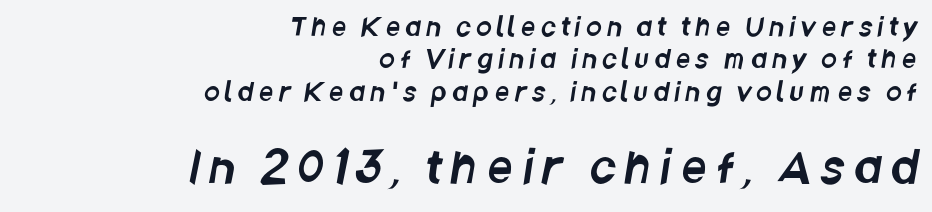
{"serif": "no", "width": "condensed", "stroke_contrast": "low", "x_height": "large", "monospaced": "no", "underline": "no", "align": "right", "line_spacing": "normal", "line_spacing_ratio": 1.3, "letter_spacing": "wide", "letter_spacing_em": 0.23, "larger_block": "second", "size_ratio": 1.76, "glyph_px": 44}
